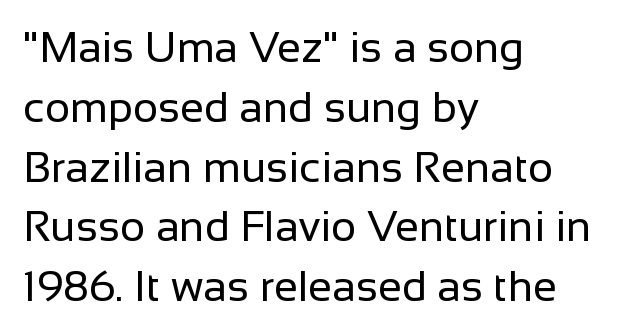
The image shows 43 px regular-weight sans-serif type, upright; set left-aligned, normal line spacing (1.39x), normal letter spacing, not underlined; low stroke contrast and a medium x-height.
